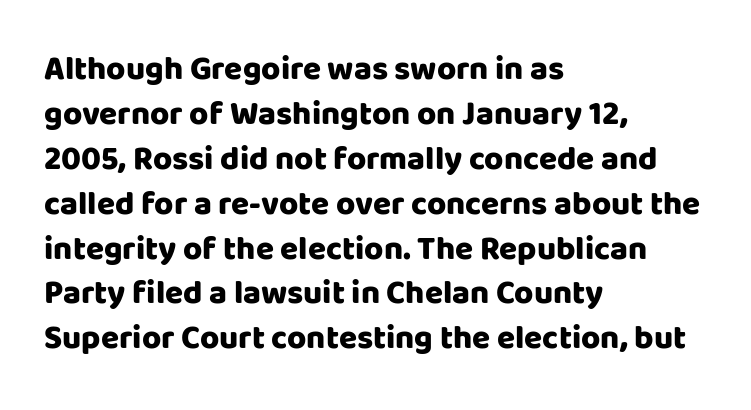
The rows are spaced the way most documents space them. The passage shown is typeset with a sans-serif family. What weight is shown? A full bold with thick strokes. The baseline area is clear. Do the characters align in a grid? No, the font is proportional. Posture: upright roman.
